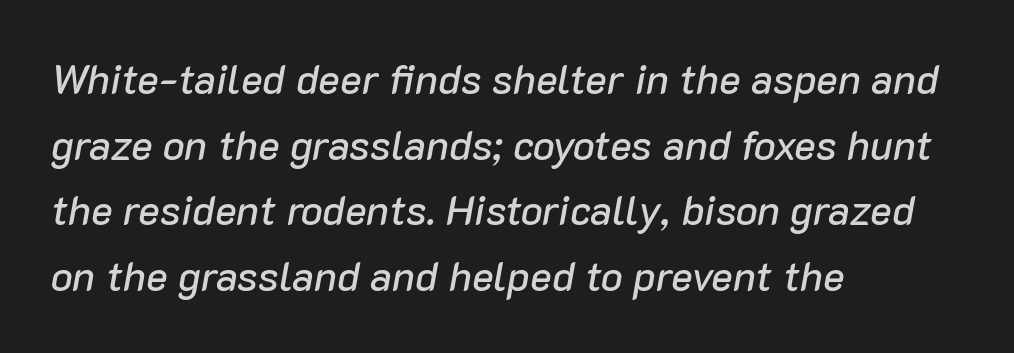
The image shows 41 px text type, italic (leaning right); set left-aligned, normal line spacing (1.6x), normal letter spacing, not underlined; low stroke contrast and a medium x-height.
